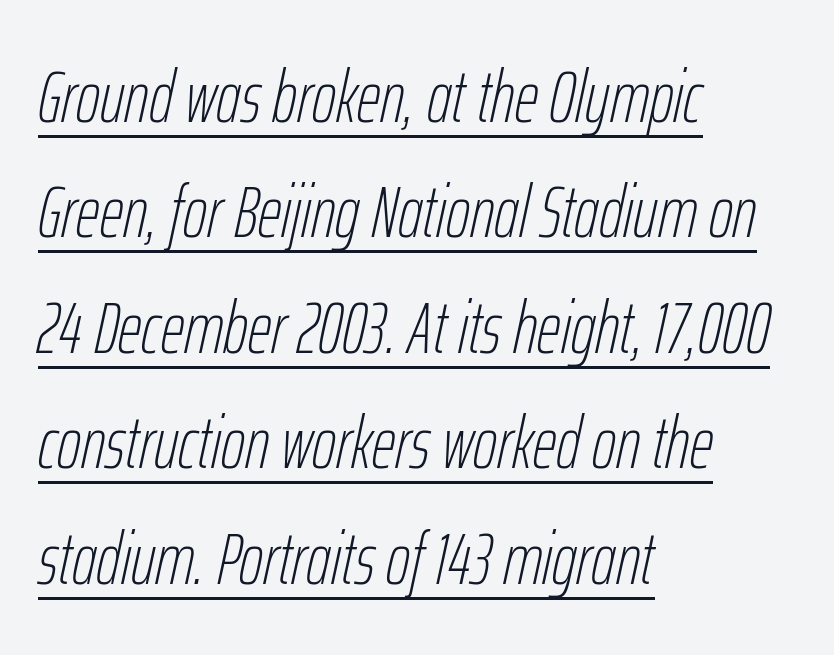
Q: Is the text bold? A: No.
Q: Is the text italic (slanted)? A: Yes, it leans right by about 12 degrees.
Q: Is the text underlined? A: Yes.
Q: How is the paragraph aligned? A: Left-aligned.
Q: Is the spacing between letters normal or unusually wide? A: Normal.
Q: Is the spacing between lines tight, normal or loose? A: Normal.
Q: Width (condensed, normal, or wide)? A: Condensed.
Q: Stroke contrast? A: Low.
Q: x-height? A: Medium.
Q: Monospaced? A: No.
